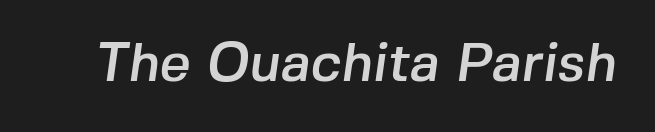
The image shows 54 px sans-serif type; set normal letter spacing, not underlined; low stroke contrast and a medium x-height.
